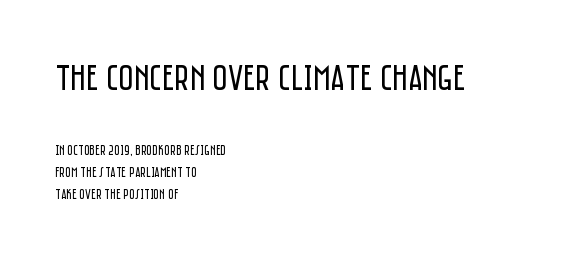
Visually the block forms a straight wall on the left and a jagged coastline on the right. The block of text has a typical density, with ordinary space between rows. Character widths vary here, with narrow letters taking less room than wide ones. Are there feet on the stems? There aren't — it's a sans.
